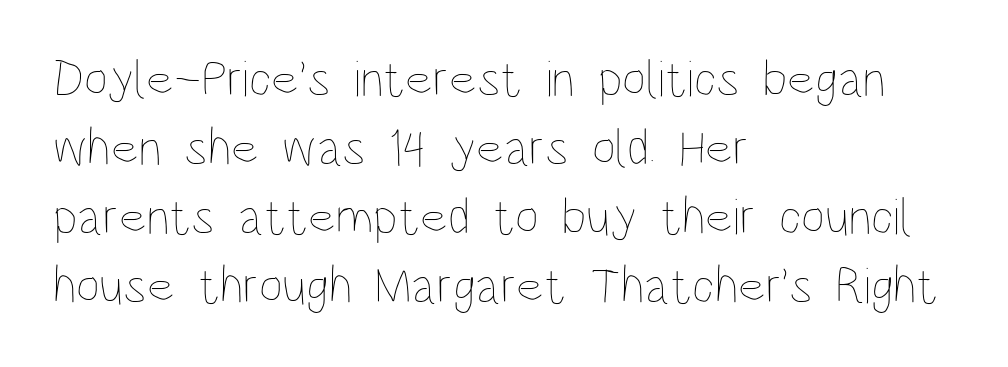
Q: Is the text bold? A: No.
Q: Is the text italic (slanted)? A: No, it is upright.
Q: Is the text underlined? A: No.
Q: How is the paragraph aligned? A: Left-aligned.
Q: Is the spacing between letters normal or unusually wide? A: Normal.
Q: Is the spacing between lines tight, normal or loose? A: Normal.
Q: Width (condensed, normal, or wide)? A: Condensed.
Q: Stroke contrast? A: Low.
Q: x-height? A: Large.
Q: Monospaced? A: No.
